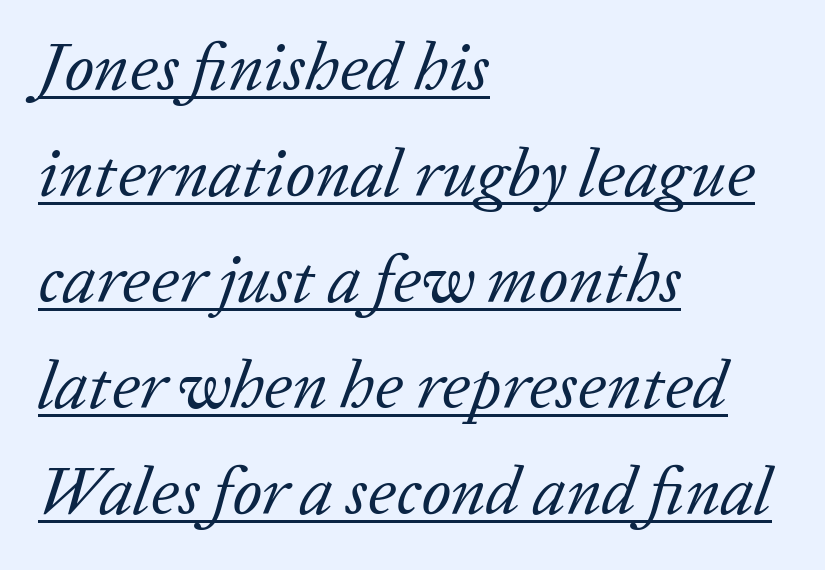
Typographically, this falls in the serif category. These lines are rendered in a variable-pitch font. What decoration does the sample have? An underline. The line-height multiplier appears to be the usual default.
